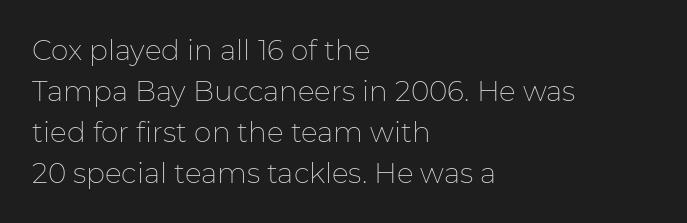
Is the stroke heavy? The answer is a plain regular-or-lighter. Between one letter and the next there's only the usual sliver of space. Unmarked baselines from the first word to the last. Evenly set lines give the paragraph a standard silhouette.
